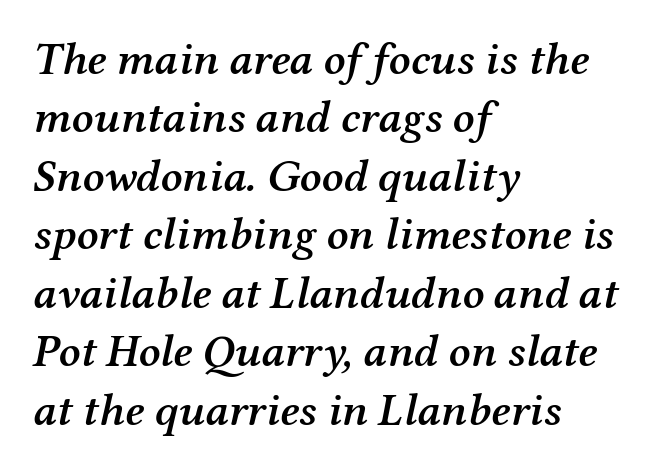
Q: Is the text bold? A: Semi-bold.
Q: Is the text italic (slanted)? A: Yes, it leans right by about 12 degrees.
Q: Is the typeface a serif or a sans-serif typeface? A: Serif.
Q: Is the text underlined? A: No.
Q: How is the paragraph aligned? A: Left-aligned.
Q: Is the spacing between letters normal or unusually wide? A: Normal.
Q: Is the spacing between lines tight, normal or loose? A: Normal.
Q: Width (condensed, normal, or wide)? A: Normal.
Q: Stroke contrast? A: Medium.
Q: x-height? A: Medium.
Q: Monospaced? A: No.
